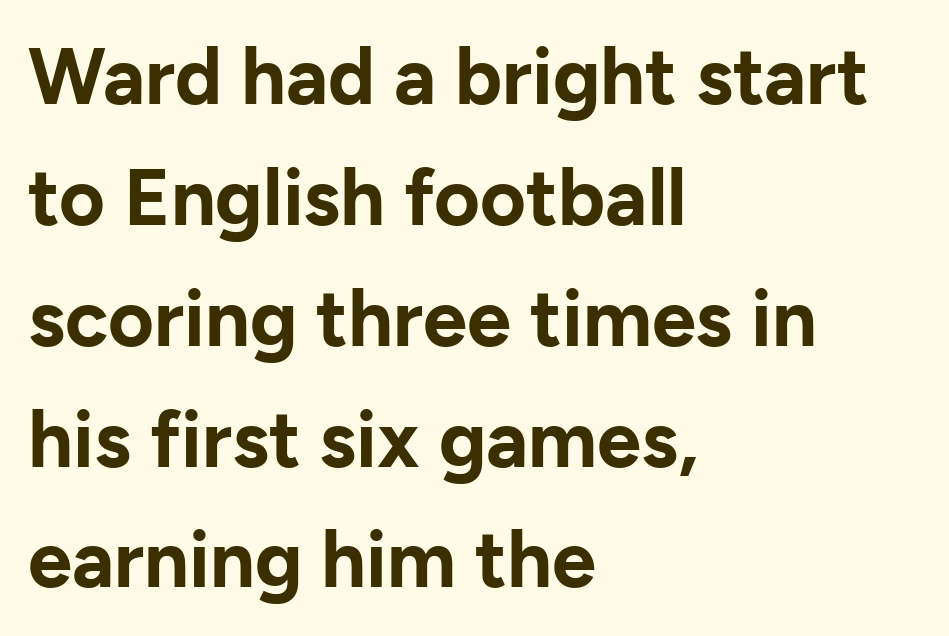
The image shows 79 px bold sans-serif type, upright; set left-aligned, normal line spacing (1.53x), normal letter spacing, not underlined; low stroke contrast and a medium x-height.
